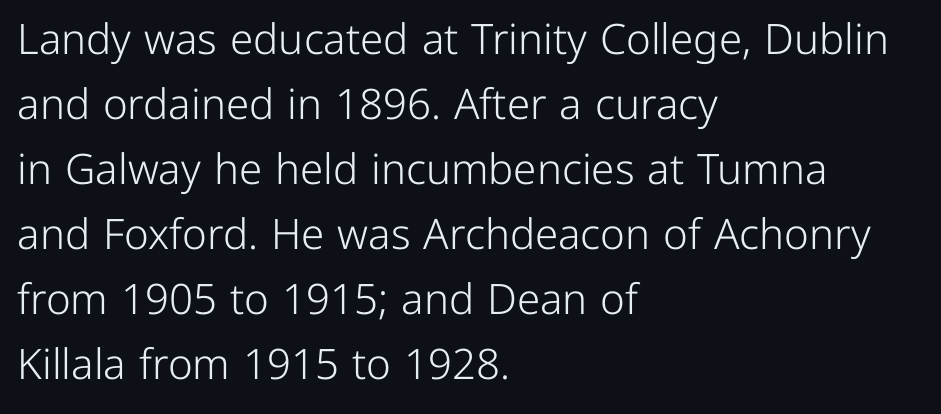
Q: Is the text bold? A: No.
Q: Is the text italic (slanted)? A: No, it is upright.
Q: Is the typeface a serif or a sans-serif typeface? A: Sans-serif.
Q: Is the text underlined? A: No.
Q: How is the paragraph aligned? A: Left-aligned.
Q: Is the spacing between letters normal or unusually wide? A: Normal.
Q: Is the spacing between lines tight, normal or loose? A: Normal.
Q: Width (condensed, normal, or wide)? A: Normal.
Q: Stroke contrast? A: Low.
Q: x-height? A: Medium.
Q: Monospaced? A: No.
